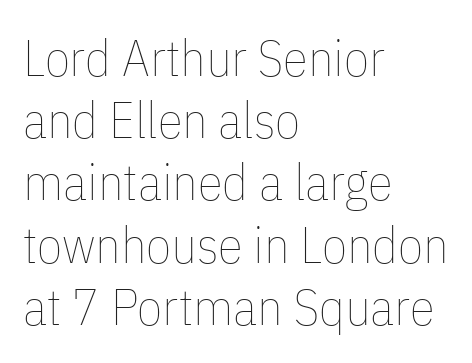
The image shows 51 px thin, condensed type, upright; set left-aligned, line spacing 1.22x, normal letter spacing, not underlined; low stroke contrast and a medium x-height.
